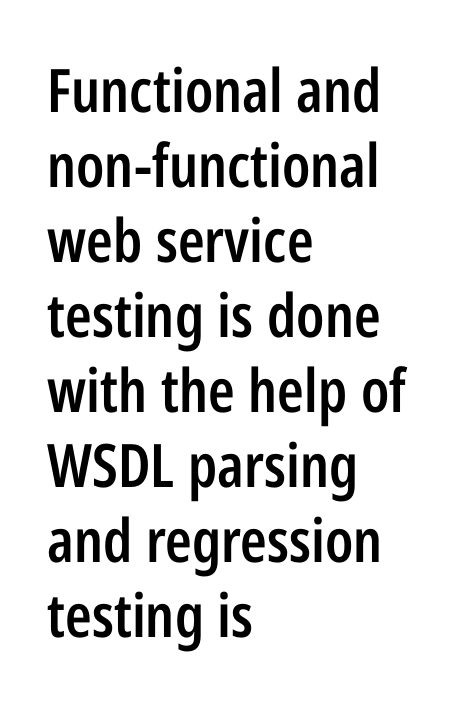
The image shows 60 px semibold, condensed sans-serif type, upright; set left-aligned, normal line spacing (1.25x), normal letter spacing, not underlined; low stroke contrast and a medium x-height.
